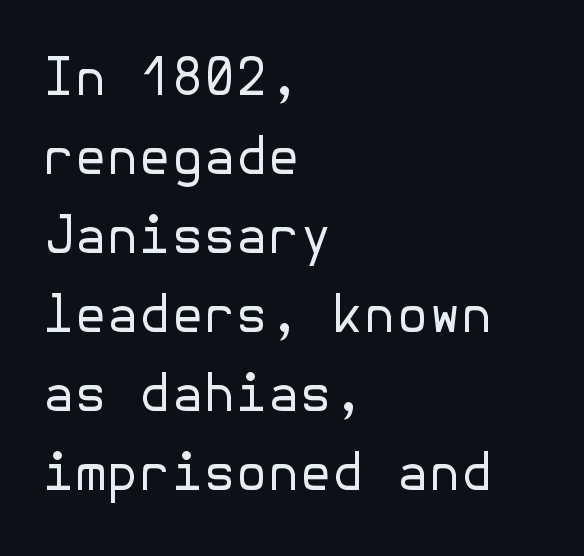
Layout note: lines flush left. The glyphs are unaccompanied by any horizontal stroke below them. The vertical gap from one line to the next is medium. You could call the tracking neutral — neither tight nor loose. I'd call this a sans setting — the letters go barefoot.
